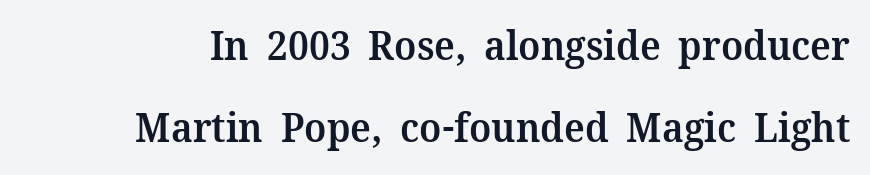
Q: Is the text bold? A: Semi-bold.
Q: Is the text italic (slanted)? A: No, it is upright.
Q: Is the typeface a serif or a sans-serif typeface? A: Serif.
Q: Is the text underlined? A: No.
Q: Is the spacing between letters normal or unusually wide? A: Normal.
Q: Is the spacing between lines tight, normal or loose? A: Loose.
Q: Width (condensed, normal, or wide)? A: Normal.
Q: Stroke contrast? A: Medium.
Q: x-height? A: Medium.
Q: Monospaced? A: No.
